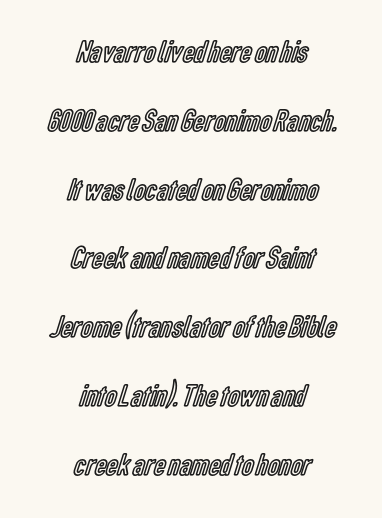
Varying glyph widths throughout — classic text-font behaviour. Compared with typical body copy, the letter spacing here is the same. Quick note: underline off. Typeset on center — no edge is straight. This sample trades compactness for vertical openness between lines.
